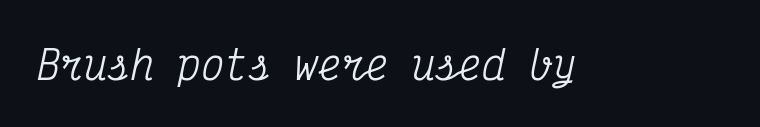
Emphasis-style slanted type is in use. The type family on display is of the serif kind. A typesetter would call this monospace, since all characters share one set width. Each row of text sits above clean, open space. The gaps between neighbouring characters are ordinary and unremarkable.
